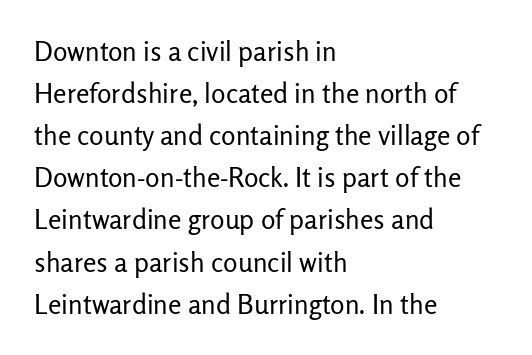
Each new line begins a customary step beneath the previous one. The passage shown is not underscored anywhere. Weight: not bold — regular or lighter. Nope, not italic — everything's standing straight. A classic flush-left, rag-right setting is used for this passage.
